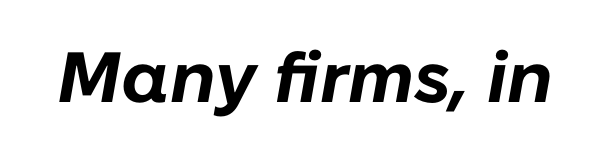
The image shows 71 px bold type, italic (leaning right); set normal letter spacing, not underlined; low stroke contrast and a medium x-height.
